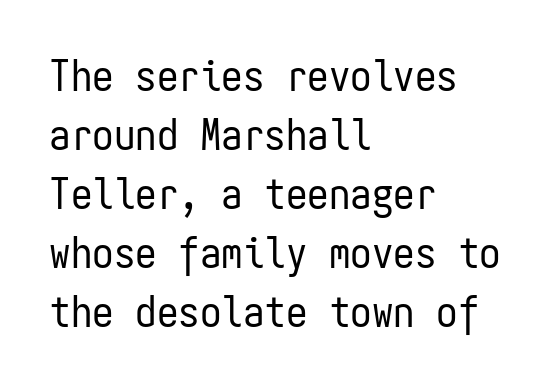
Q: Is the text bold? A: No.
Q: Is the text italic (slanted)? A: No, it is upright.
Q: Is the typeface a serif or a sans-serif typeface? A: Sans-serif.
Q: Is the text underlined? A: No.
Q: How is the paragraph aligned? A: Left-aligned.
Q: Is the spacing between letters normal or unusually wide? A: Normal.
Q: Is the spacing between lines tight, normal or loose? A: Normal.
Q: Width (condensed, normal, or wide)? A: Condensed.
Q: Stroke contrast? A: Low.
Q: x-height? A: Medium.
Q: Monospaced? A: Yes.
